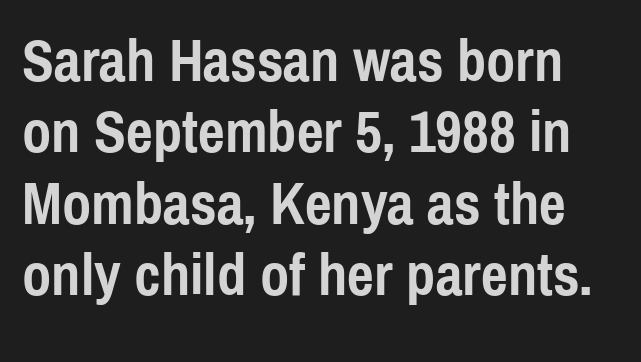
The image shows 59 px semibold, condensed sans-serif type, upright; set line spacing 1.21x, normal letter spacing, not underlined; a medium x-height.
